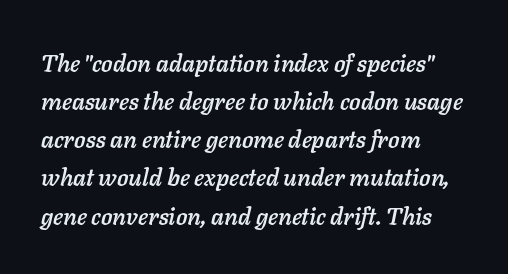
{"italic": "yes", "lean": "right", "slant_degrees": 11, "underline": "no", "align": "left", "line_spacing": "normal", "line_spacing_ratio": 1.59, "letter_spacing": "normal", "letter_spacing_em": 0.0, "glyph_px": 24}
